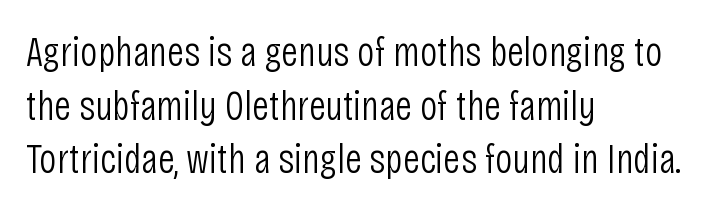
{"serif": "no", "italic": "no", "bold": "no", "weight": "light", "width": "condensed", "stroke_contrast": "low", "x_height": "large", "monospaced": "no", "underline": "no", "align": "left", "line_spacing": "normal", "line_spacing_ratio": 1.25, "letter_spacing": "normal", "letter_spacing_em": 0.0, "glyph_px": 43}
